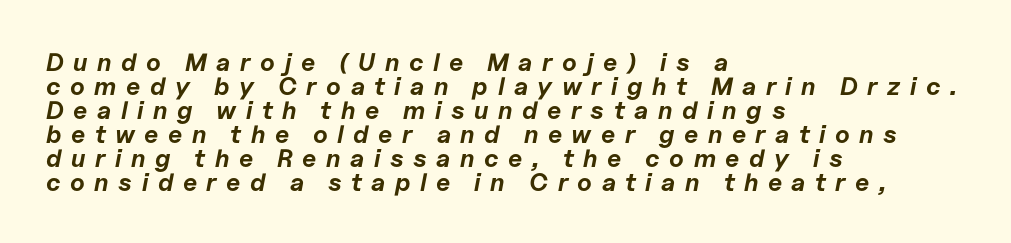
{"italic": "yes", "lean": "right", "slant_degrees": 11, "bold": "yes", "underline": "no", "align": "left", "line_spacing": "tight", "line_spacing_ratio": 0.96, "letter_spacing": "wide", "letter_spacing_em": 0.38, "glyph_px": 25}
